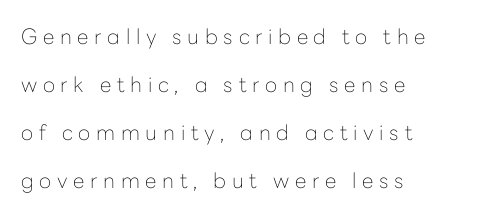
What stands out about the letter spacing? Its width — letters are far apart. Interline gaps are noticeably wide in this sample. The rendering anchors every line to the left-hand side. No chunkiness to these letters — they're not bold. Italic? Not at all — the glyphs are vertical. Underline: absent.
